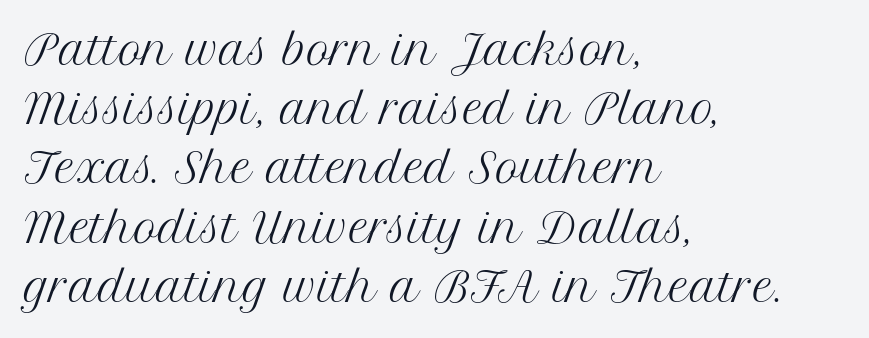
The image shows 40 px regular-weight type; set left-aligned, normal line spacing (1.48x), normal letter spacing, not underlined; medium stroke contrast and a medium x-height.
